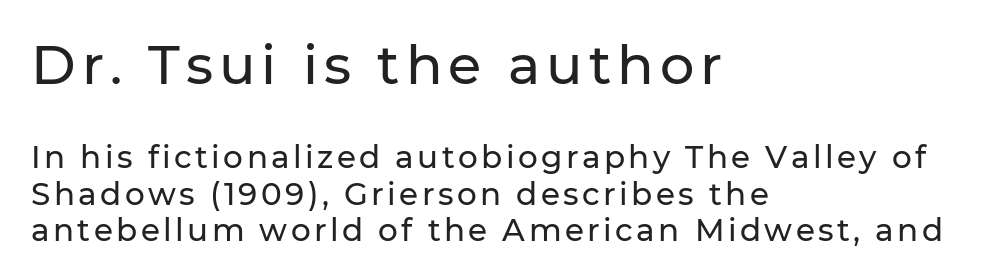
{"serif": "no", "italic": "no", "width": "normal", "stroke_contrast": "low", "x_height": "medium", "monospaced": "no", "underline": "no", "align": "left", "line_spacing_ratio": 1.17, "larger_block": "first", "size_ratio": 1.74, "glyph_px": 54}
